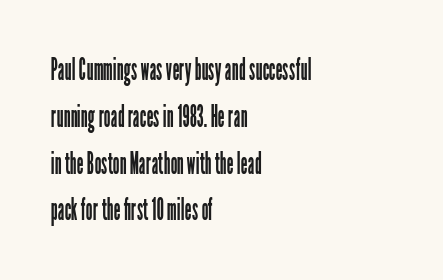
Q: Is the text bold? A: No.
Q: Is the text italic (slanted)? A: No, it is upright.
Q: Is the typeface a serif or a sans-serif typeface? A: Sans-serif.
Q: Is the text underlined? A: No.
Q: How is the paragraph aligned? A: Left-aligned.
Q: Is the spacing between letters normal or unusually wide? A: Normal.
Q: Is the spacing between lines tight, normal or loose? A: Normal.
Q: Width (condensed, normal, or wide)? A: Condensed.
Q: Stroke contrast? A: Low.
Q: x-height? A: Medium.
Q: Monospaced? A: No.
